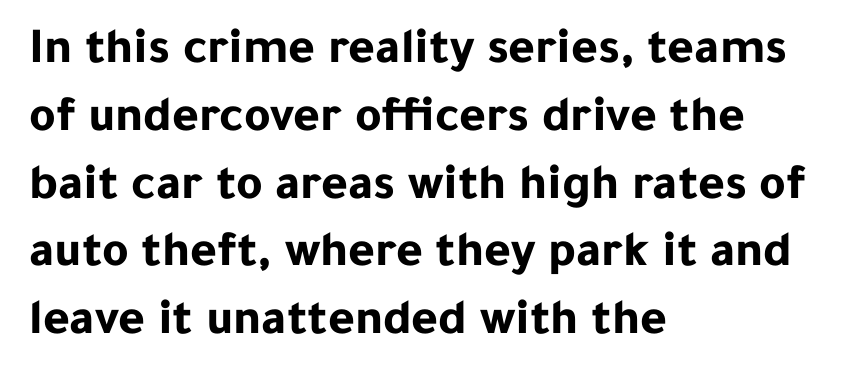
The image shows 51 px bold sans-serif type, upright; set left-aligned, normal line spacing (1.33x), normal letter spacing, not underlined; low stroke contrast and a medium x-height.
